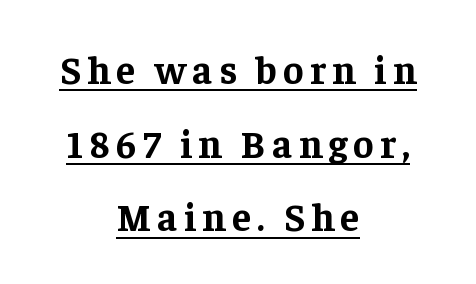
The image shows 39 px bold serif type, upright; set centered, line spacing 1.89x, underlined; low stroke contrast and a medium x-height.
